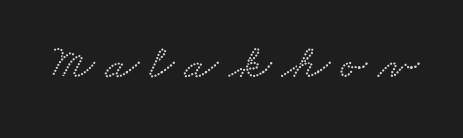
{"serif": "yes", "width": "wide", "stroke_contrast": "low", "x_height": "small", "monospaced": "no", "underline": "no", "letter_spacing": "wide", "letter_spacing_em": 0.22, "glyph_px": 49}
